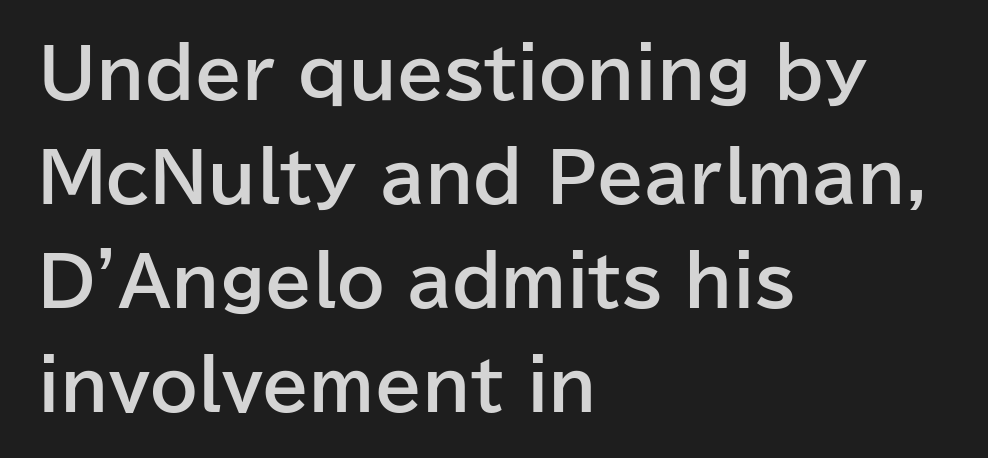
Q: Is the text bold? A: Yes.
Q: Is the text italic (slanted)? A: No, it is upright.
Q: Is the typeface a serif or a sans-serif typeface? A: Sans-serif.
Q: Is the text underlined? A: No.
Q: How is the paragraph aligned? A: Left-aligned.
Q: Is the spacing between letters normal or unusually wide? A: Normal.
Q: Is the spacing between lines tight, normal or loose? A: Normal.
Q: Width (condensed, normal, or wide)? A: Normal.
Q: Stroke contrast? A: Low.
Q: x-height? A: Medium.
Q: Monospaced? A: No.
